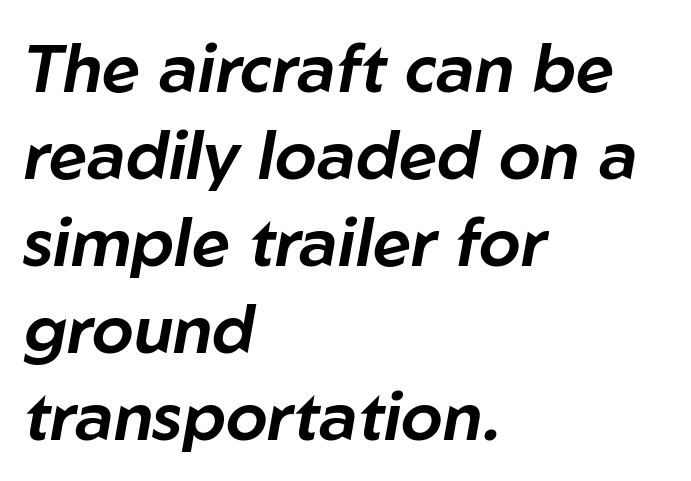
The image shows 67 px text type, italic (leaning right); set left-aligned, normal line spacing (1.3x), normal letter spacing, not underlined; low stroke contrast and a medium x-height.
